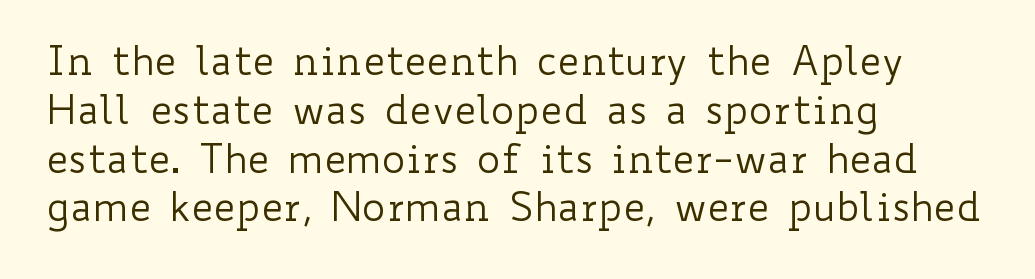
The image shows 40 px regular-weight, wide type, upright; set left-aligned, line spacing 1.22x, normal letter spacing, not underlined; low stroke contrast and a small x-height.
